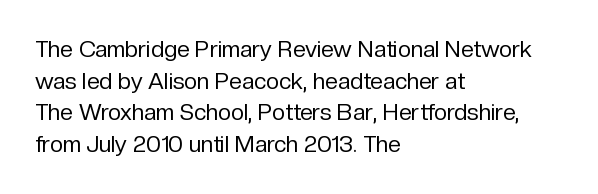
Q: Is the text bold? A: No.
Q: Is the text italic (slanted)? A: No, it is upright.
Q: Is the text underlined? A: No.
Q: How is the paragraph aligned? A: Left-aligned.
Q: Is the spacing between letters normal or unusually wide? A: Normal.
Q: Is the spacing between lines tight, normal or loose? A: Normal.
